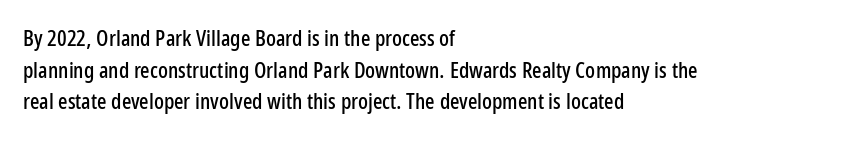
Ordinary non-slanted type is in use. Letter spacing: default. This sample is left-justified, so line endings fall wherever the words run out. Underline: absent. Successive baselines arrive at the customary interval.
